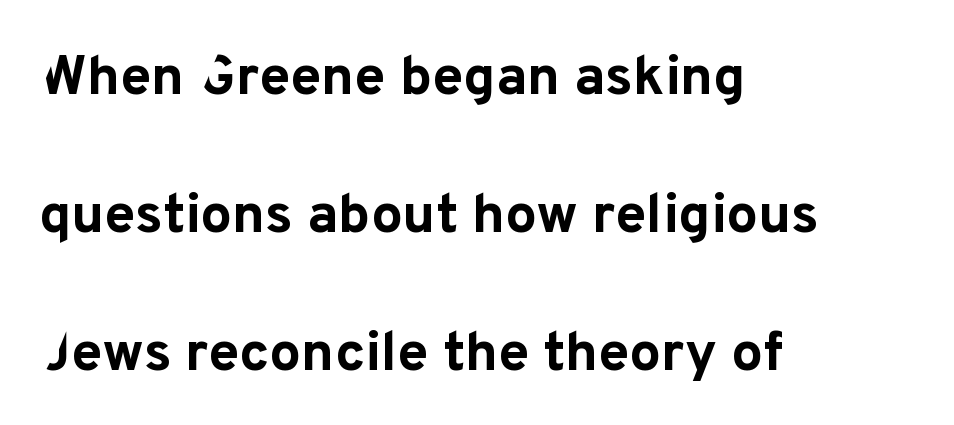
{"serif": "no", "italic": "no", "bold": "yes", "weight": "bold", "width": "normal", "stroke_contrast": "low", "x_height": "medium", "monospaced": "no", "underline": "no", "align": "left", "line_spacing": "loose", "line_spacing_ratio": 2.46, "letter_spacing": "normal", "letter_spacing_em": 0.0, "glyph_px": 56}
